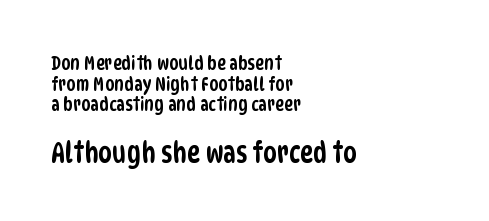
Q: Is the typeface a serif or a sans-serif typeface? A: Sans-serif.
Q: Is the text underlined? A: No.
Q: How is the paragraph aligned? A: Left-aligned.
Q: Is the spacing between letters normal or unusually wide? A: Normal.
Q: Is the spacing between lines tight, normal or loose? A: Tight.
Q: Which block of text is set in a larger size, the first (top) or the second (bottom)? A: The second (bottom) one.
Q: Width (condensed, normal, or wide)? A: Condensed.
Q: Stroke contrast? A: Low.
Q: x-height? A: Large.
Q: Monospaced? A: No.
